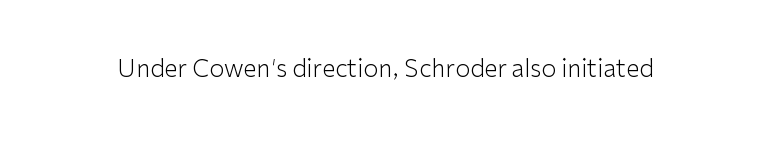
The image shows 24 px text type, upright; set normal letter spacing, not underlined.
